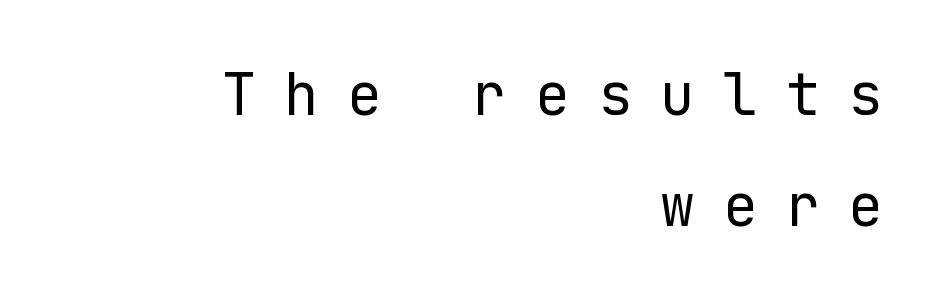
Notice how the passage keeps a crisp vertical edge on the right only. This sample uses expanded letter spacing, leaving extra air between glyphs. Bare-footed words on every line. Weight: in the light-to-regular range. Every character sits straight up, as roman type does. The letters carry no serifs — their stems end cleanly without finishing strokes.
